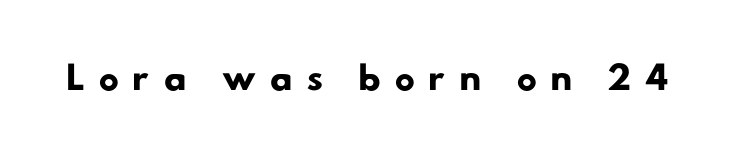
The image shows 57 px wide sans-serif type; set unusually wide letter spacing (+0.22 em), not underlined; low stroke contrast and a small x-height.
